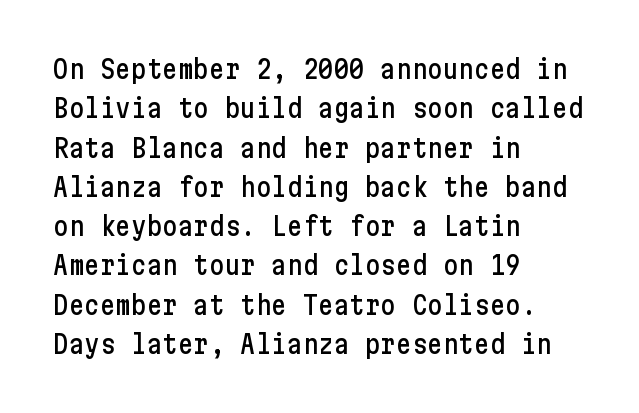
{"italic": "no", "underline": "no", "align": "left", "line_spacing": "normal", "line_spacing_ratio": 1.51, "letter_spacing": "normal", "letter_spacing_em": 0.0, "glyph_px": 26}
